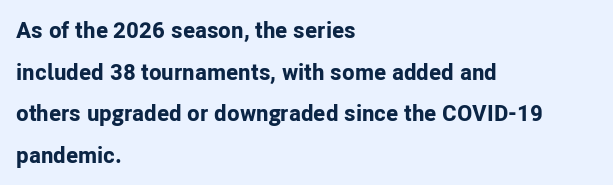
The image shows 23 px bold type, upright; set left-aligned, line spacing 1.81x, normal letter spacing, not underlined.
